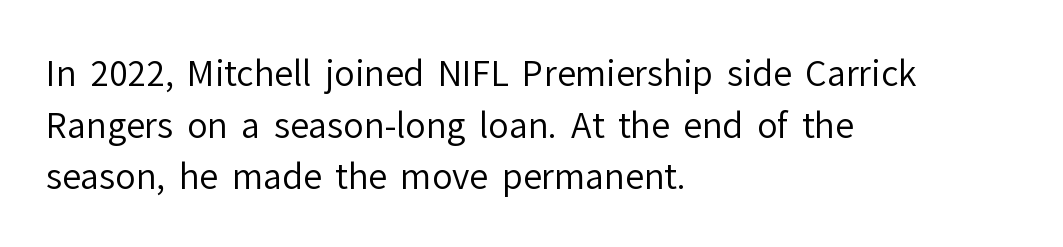
The typesetting does not lean heavy: it is not bold. Teacher's note: observe the even left margin — that is flush-left alignment. Posture: upright roman. Varying glyph widths throughout — classic text-font behaviour.
